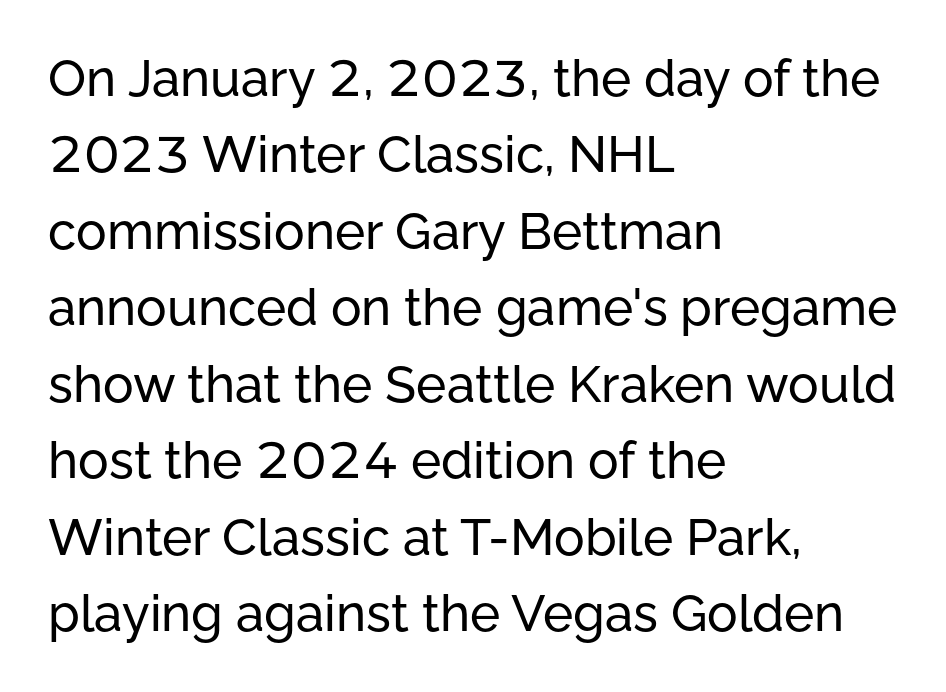
The image shows 51 px sans-serif type, upright; set left-aligned, normal line spacing (1.5x), normal letter spacing, not underlined; low stroke contrast and a medium x-height.
